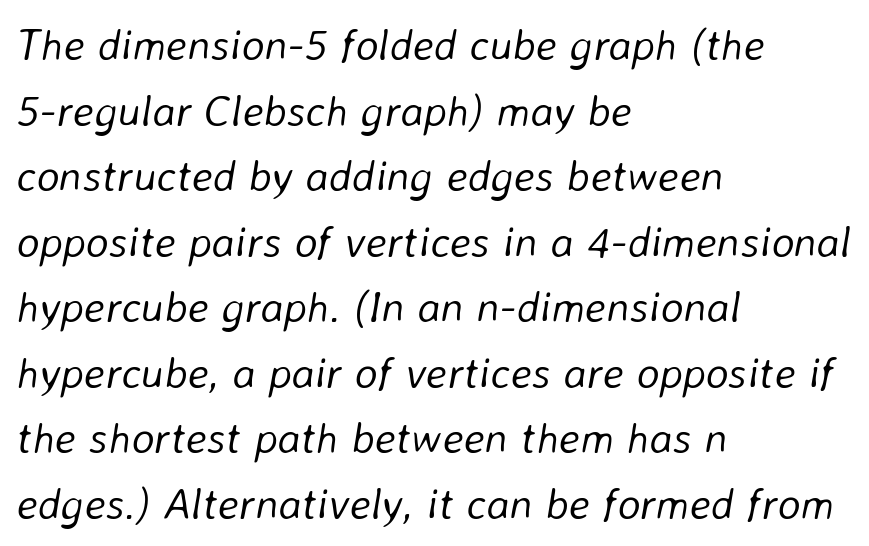
A typesetter would call this proportional, since set widths differ per character. Leading: standard. Characters are canted at an angle relative to the baseline's perpendicular. One-word summary of the alignment: left. The passage shown is not underscored anywhere. The letters look calm and open, with moderate or lighter stems.
